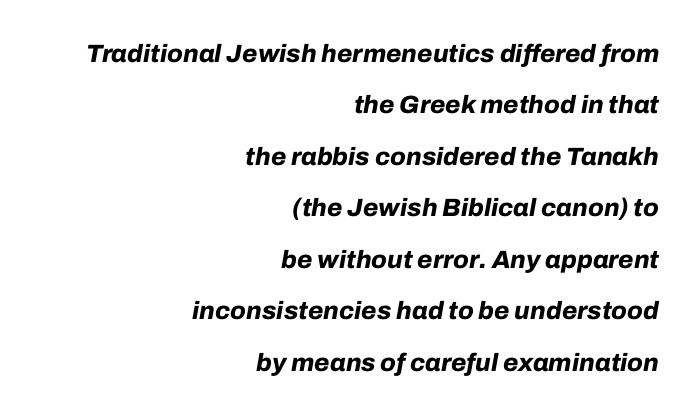
The image shows 25 px bold type, italic (leaning right); set right-aligned, loose line spacing (2.06x), normal letter spacing, not underlined.
